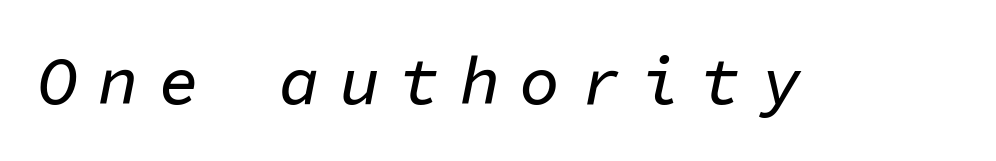
The image shows 67 px text type, italic (leaning right), monospaced; set unusually wide letter spacing (+0.3 em), not underlined; low stroke contrast and a medium x-height.
